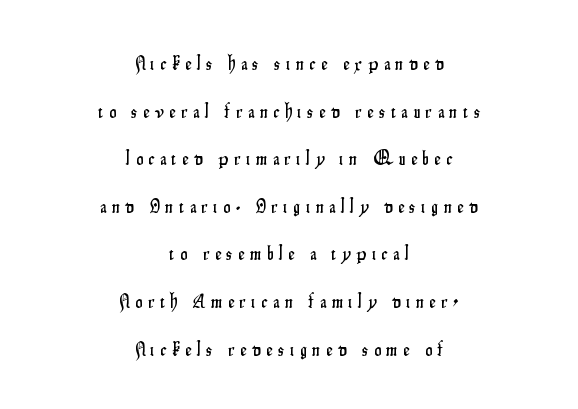
The image shows 20 px text type, upright; set centered, loose line spacing (2.38x), unusually wide letter spacing (+0.28 em), not underlined.
